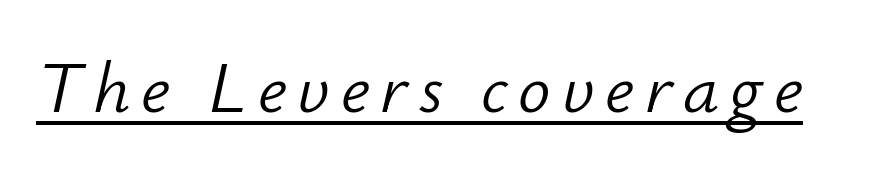
The image shows 72 px light type, italic (leaning right); set underlined; low stroke contrast and a small x-height.
